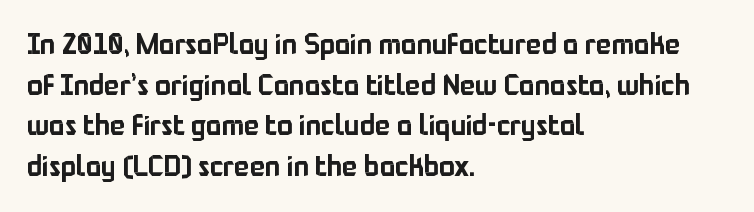
The image shows 29 px sans-serif type, upright; set left-aligned, normal line spacing (1.4x), normal letter spacing, not underlined; low stroke contrast and a medium x-height.
